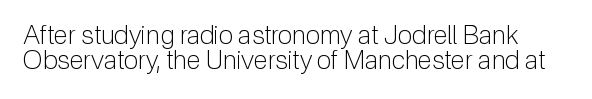
This is roman type, the default non-slanted kind. Plain, unruled lines of type. The block of text is dense from top to bottom, with scant space between rows. Is the letter spacing exaggerated? No — it looks like the ordinary default. Is this a heavy cut? Hardly; it is regular or lighter.
